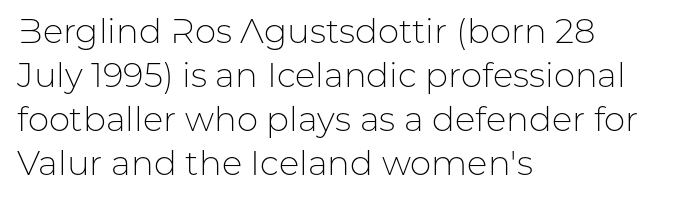
Q: Is the text bold? A: No.
Q: Is the text italic (slanted)? A: No, it is upright.
Q: Is the typeface a serif or a sans-serif typeface? A: Sans-serif.
Q: Is the text underlined? A: No.
Q: How is the paragraph aligned? A: Left-aligned.
Q: Is the spacing between letters normal or unusually wide? A: Normal.
Q: Is the spacing between lines tight, normal or loose? A: Normal.
Q: Width (condensed, normal, or wide)? A: Normal.
Q: Stroke contrast? A: Low.
Q: x-height? A: Medium.
Q: Monospaced? A: No.
